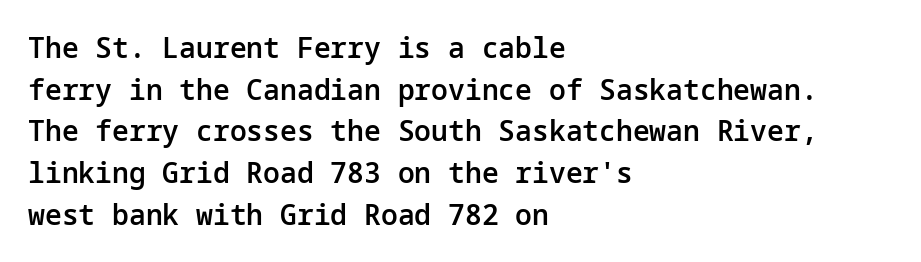
Rendered with straight, roman letterforms. The paragraph has a hard left edge and a soft right edge. Just letters on the line, the space beneath them empty. Evenly set lines give the paragraph a standard silhouette. Letterform terminals end flat and unadorned throughout the passage.
